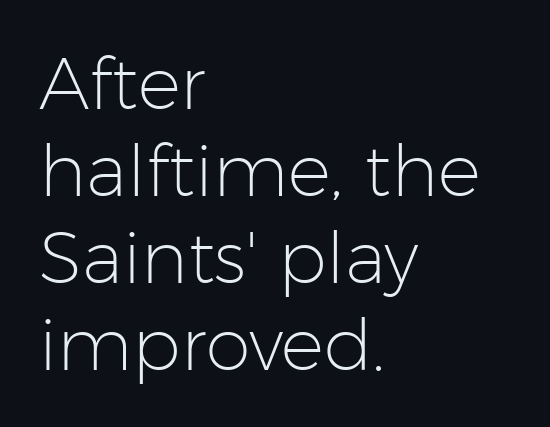
Q: Is the text bold? A: No.
Q: Is the text italic (slanted)? A: No, it is upright.
Q: Is the typeface a serif or a sans-serif typeface? A: Sans-serif.
Q: Is the text underlined? A: No.
Q: How is the paragraph aligned? A: Left-aligned.
Q: Is the spacing between letters normal or unusually wide? A: Normal.
Q: Width (condensed, normal, or wide)? A: Normal.
Q: Stroke contrast? A: Low.
Q: x-height? A: Medium.
Q: Monospaced? A: No.
